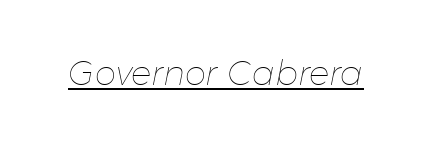
Tracking value appears to be zero — textbook default spacing. In terms of posture, this sample is oblique. The glyphs are accompanied by a horizontal stroke just below them. Here the designer chose a conventional face with non-uniform glyph widths. No letter is thick-stroked: the sample isn't bold.
